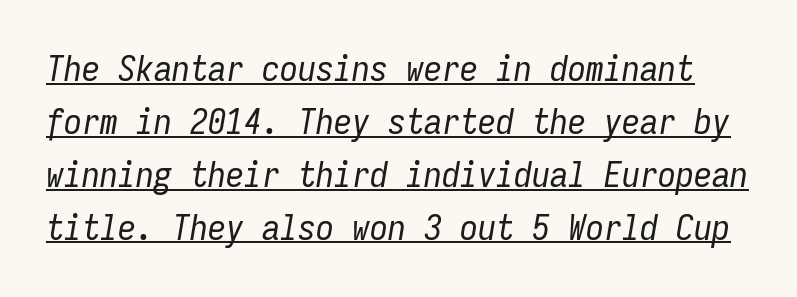
{"italic": "yes", "lean": "right", "slant_degrees": 9, "bold": "no", "weight": "regular", "width": "condensed", "stroke_contrast": "low", "x_height": "medium", "monospaced": "yes", "underline": "yes", "line_spacing": "normal", "line_spacing_ratio": 1.47, "letter_spacing": "normal", "letter_spacing_em": 0.0, "glyph_px": 36}
